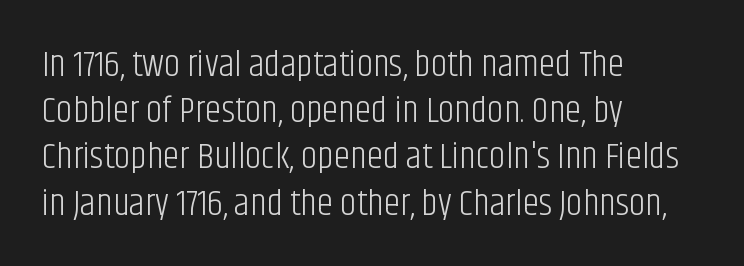
Q: Is the text bold? A: No.
Q: Is the text italic (slanted)? A: No, it is upright.
Q: Is the typeface a serif or a sans-serif typeface? A: Sans-serif.
Q: Is the text underlined? A: No.
Q: How is the paragraph aligned? A: Left-aligned.
Q: Is the spacing between letters normal or unusually wide? A: Normal.
Q: Is the spacing between lines tight, normal or loose? A: Normal.
Q: Width (condensed, normal, or wide)? A: Condensed.
Q: Stroke contrast? A: Low.
Q: x-height? A: Large.
Q: Monospaced? A: No.
